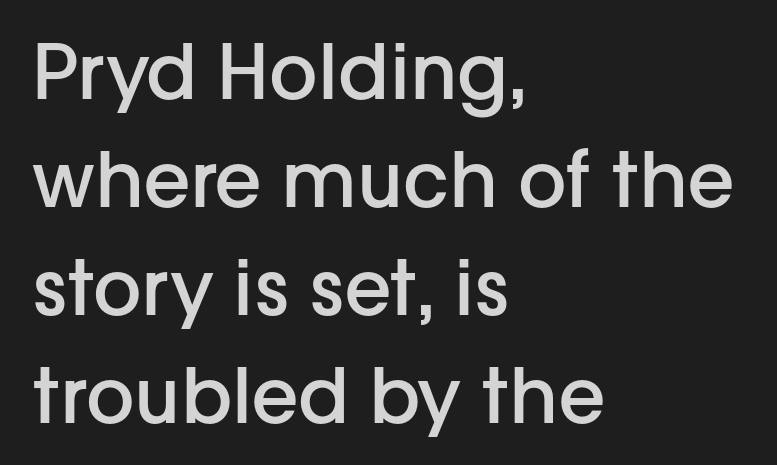
{"serif": "no", "italic": "no", "bold": "semi", "weight": "semibold", "width": "normal", "stroke_contrast": "low", "x_height": "medium", "monospaced": "no", "underline": "no", "align": "left", "line_spacing": "normal", "line_spacing_ratio": 1.42, "letter_spacing": "normal", "letter_spacing_em": 0.0, "glyph_px": 76}
